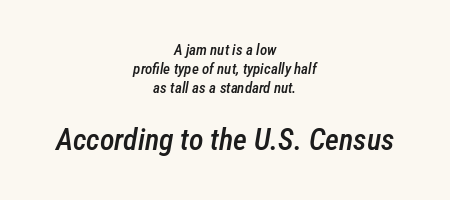
Q: Is the text bold? A: Semi-bold.
Q: Is the text italic (slanted)? A: Yes, it leans right by about 12 degrees.
Q: Is the text underlined? A: No.
Q: How is the paragraph aligned? A: Centered.
Q: Is the spacing between letters normal or unusually wide? A: Normal.
Q: Is the spacing between lines tight, normal or loose? A: Normal.
Q: Which block of text is set in a larger size, the first (top) or the second (bottom)? A: The second (bottom) one.
Q: Width (condensed, normal, or wide)? A: Condensed.
Q: Stroke contrast? A: Low.
Q: x-height? A: Medium.
Q: Monospaced? A: No.
